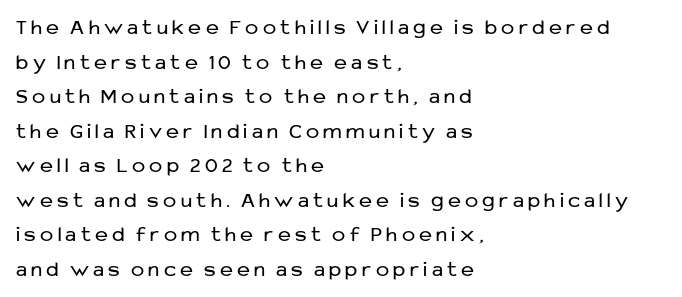
The image shows 22 px text type, upright; set left-aligned, normal line spacing (1.57x), unusually wide letter spacing (+0.2 em), not underlined.
